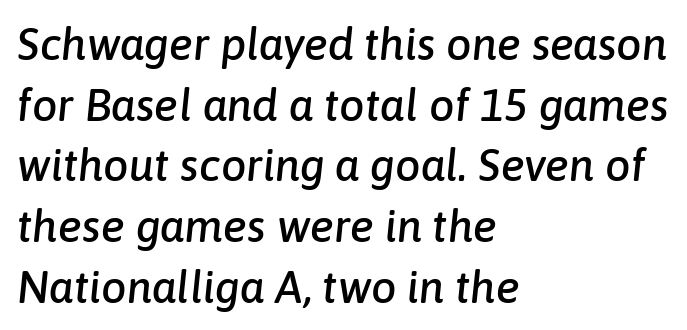
One glance says typical: line gaps are just what's usual. Is the letter spacing exaggerated? No — it looks like the ordinary default. The rendering applies a slant to the glyphs. Descender tails drop into unmarked territory. You could not count columns in this text — the font is proportionally spaced.
